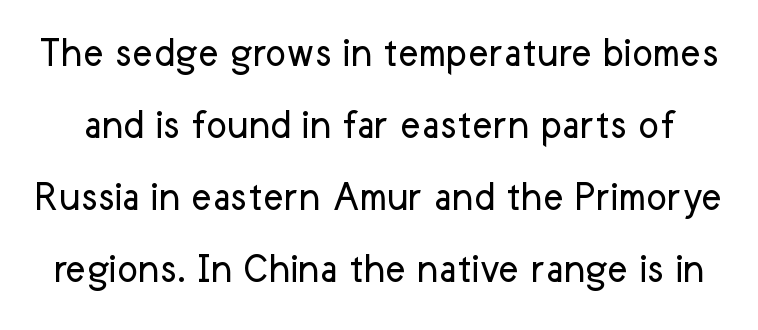
The image shows 44 px regular-weight sans-serif type, upright; set normal line spacing (1.64x), normal letter spacing, not underlined; low stroke contrast and a medium x-height.
